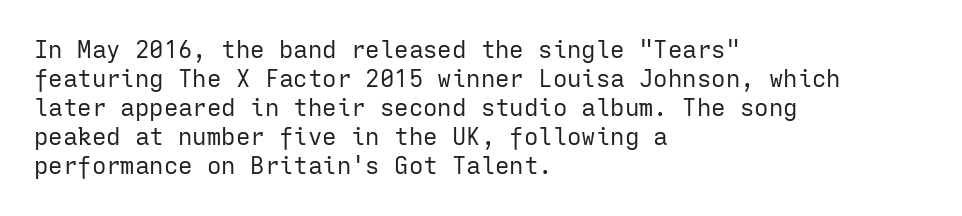
The image shows 24 px text type, upright; set left-aligned, line spacing 1.21x, normal letter spacing, not underlined.
